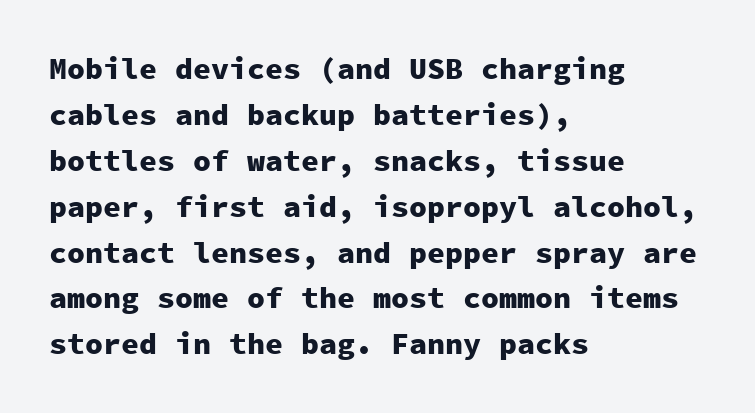
Line starts are locked; line ends wander. Look at the tracking — it's just the regular setting, nothing added. Every character here occupies the same horizontal width, giving the sample a typewriter-like rhythm. The passage shown is typeset with a sans-serif family.
